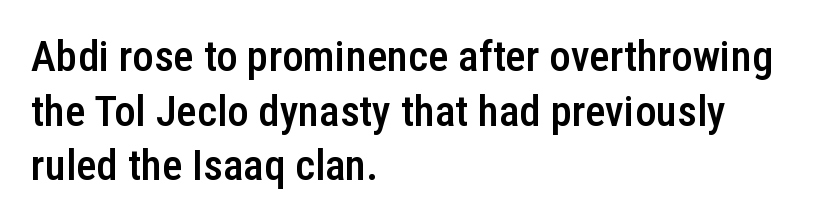
Q: Is the text bold? A: Semi-bold.
Q: Is the text italic (slanted)? A: No, it is upright.
Q: Is the typeface a serif or a sans-serif typeface? A: Sans-serif.
Q: Is the text underlined? A: No.
Q: How is the paragraph aligned? A: Left-aligned.
Q: Is the spacing between letters normal or unusually wide? A: Normal.
Q: Is the spacing between lines tight, normal or loose? A: Normal.
Q: Width (condensed, normal, or wide)? A: Condensed.
Q: Stroke contrast? A: Low.
Q: x-height? A: Medium.
Q: Monospaced? A: No.
